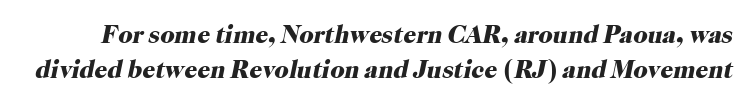
{"italic": "yes", "lean": "right", "slant_degrees": 12, "bold": "yes", "underline": "no", "line_spacing": "normal", "line_spacing_ratio": 1.39, "letter_spacing": "normal", "letter_spacing_em": 0.0, "glyph_px": 25}
